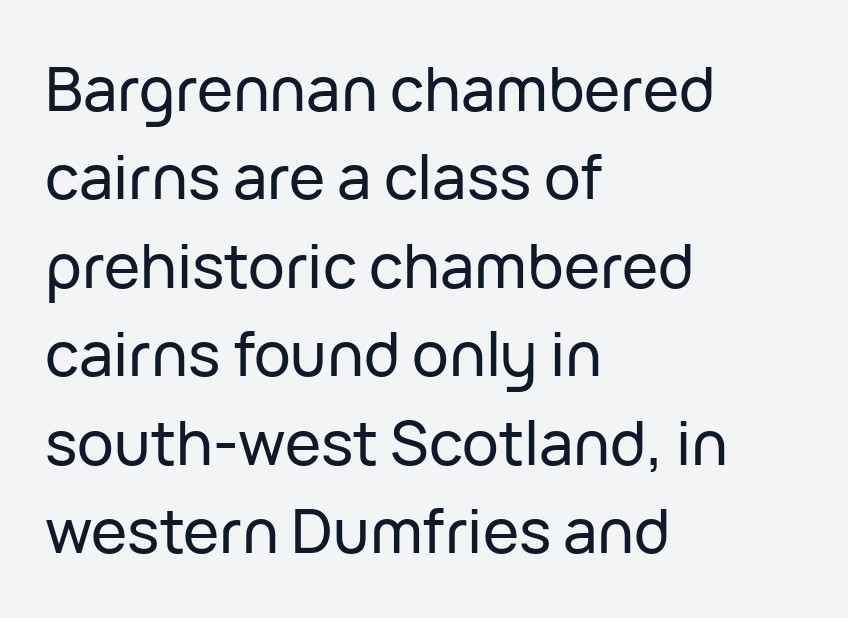
Q: Is the text italic (slanted)? A: No, it is upright.
Q: Is the typeface a serif or a sans-serif typeface? A: Sans-serif.
Q: Is the text underlined? A: No.
Q: How is the paragraph aligned? A: Left-aligned.
Q: Is the spacing between letters normal or unusually wide? A: Normal.
Q: Is the spacing between lines tight, normal or loose? A: Normal.
Q: Width (condensed, normal, or wide)? A: Normal.
Q: Stroke contrast? A: Low.
Q: x-height? A: Medium.
Q: Monospaced? A: No.
